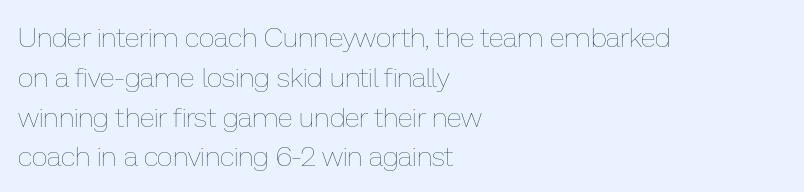
Nope, not italic — everything's standing straight. Plain, unruled lines of type. Stems here are at most as thick as an everyday book face. The tracking reads as untouched default to a designer's eye. Here the designer chose a conventional face with non-uniform glyph widths. Short and long lines alike share a common starting point at left.
